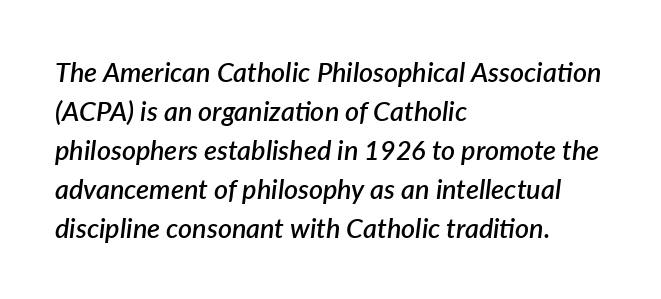
Unmarked baselines from the first word to the last. Students, note that the glyphs here touch the page at normal intervals. Is the block centered? No — it sits flush against the left margin. Style check: oblique. One glance says typical: line gaps are just what's usual. The strokes are fattened partway — semibold, not bold.
